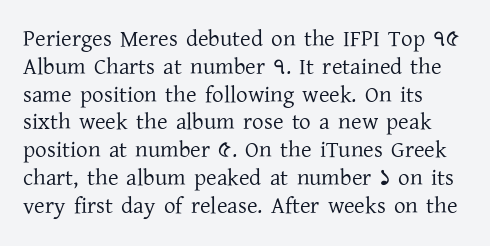
No chunkiness to these letters — they're not bold. A bare baseline throughout the passage. The typography opts for an upright posture over an oblique one. Between one letter and the next there's only the usual sliver of space.
